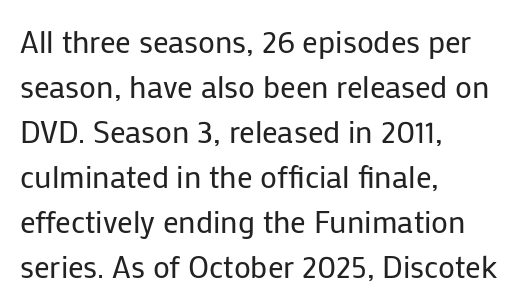
The image shows 31 px regular-weight sans-serif type, upright; set left-aligned, normal line spacing (1.45x), normal letter spacing, not underlined; low stroke contrast and a medium x-height.
